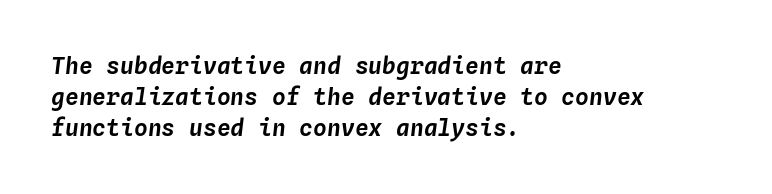
The image shows 23 px text type, italic (leaning right); set left-aligned, normal line spacing (1.35x), normal letter spacing, not underlined.
